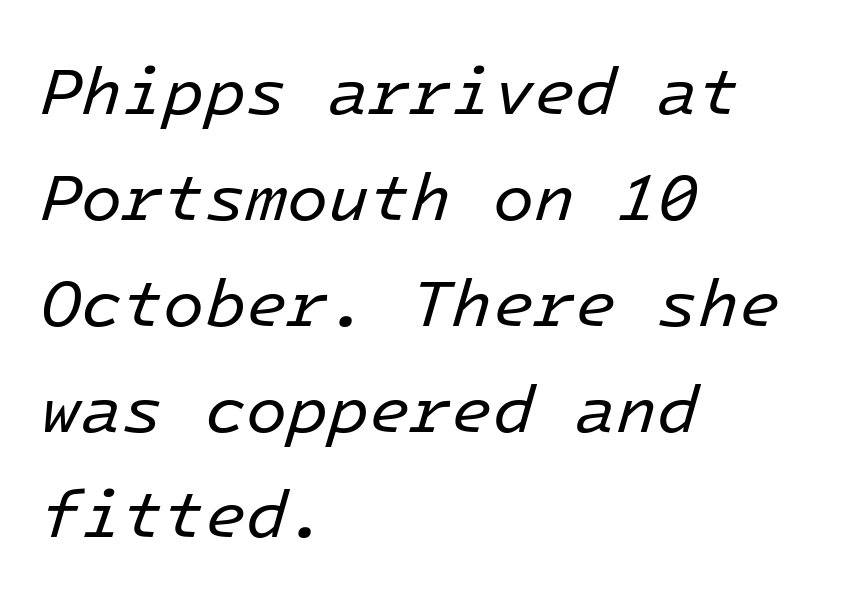
Looks like terminal output: every glyph gets an equal slot. Left-aligned paragraph, ragged on the right. Spacing between characters is what you'd get straight out of the box. The leading is moderate, giving the passage an even texture. This is oblique type, the kind used for emphasis or titles.
